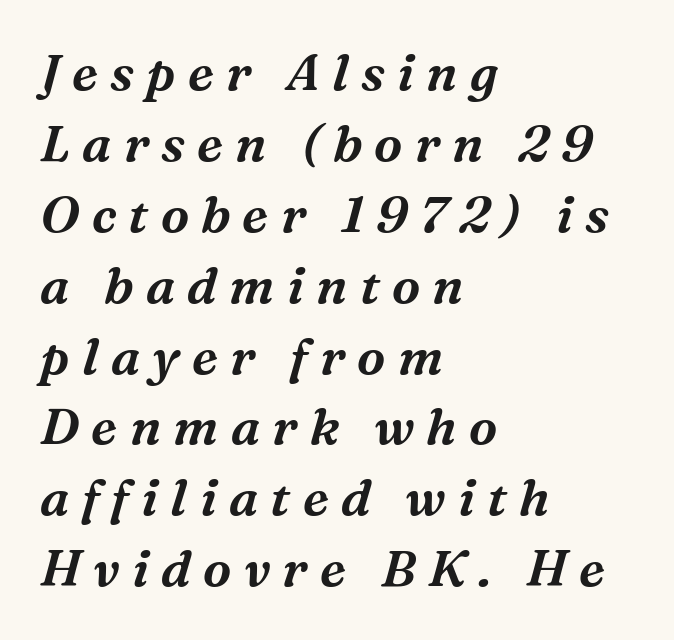
Q: Is the text italic (slanted)? A: Yes, it leans right by about 16 degrees.
Q: Is the typeface a serif or a sans-serif typeface? A: Serif.
Q: Is the text underlined? A: No.
Q: How is the paragraph aligned? A: Left-aligned.
Q: Is the spacing between letters normal or unusually wide? A: Unusually wide.
Q: Is the spacing between lines tight, normal or loose? A: Normal.
Q: Width (condensed, normal, or wide)? A: Normal.
Q: Stroke contrast? A: Medium.
Q: x-height? A: Medium.
Q: Monospaced? A: No.
